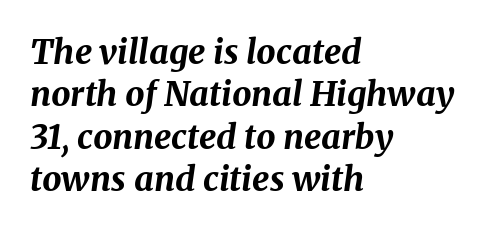
In terms of letterspacing, this is plain default setting. Is this a fixed-width face? No — the glyphs have proportional, varying widths. How would I describe the line gaps? Plain and ordinary. The words here are not underlined. I'd describe the lettering as bold — thick and assertive.
